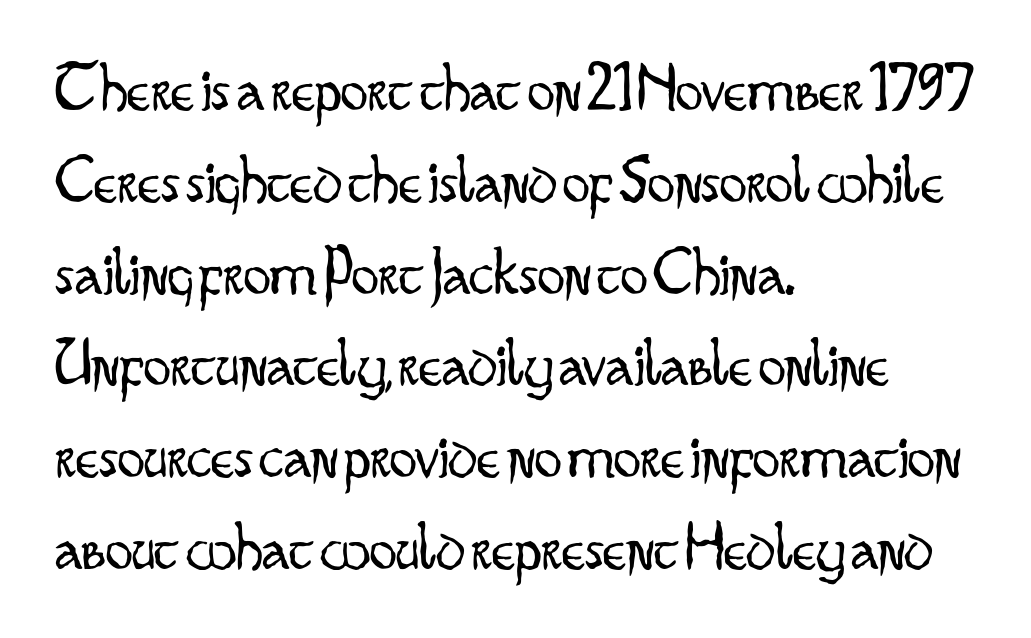
This block has exactly the height ordinary leading produces. Unmarked baselines from the first word to the last. These lines are rendered in a variable-pitch font. The paragraph shown leans on its left margin.
